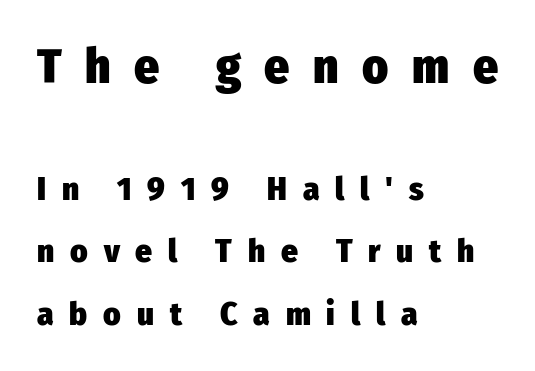
The image shows 49 px heavy, condensed sans-serif type, upright; set left-aligned, line spacing 1.89x, unusually wide letter spacing (+0.48 em), not underlined; the first (top) block is 1.48x larger; low stroke contrast and a medium x-height.
